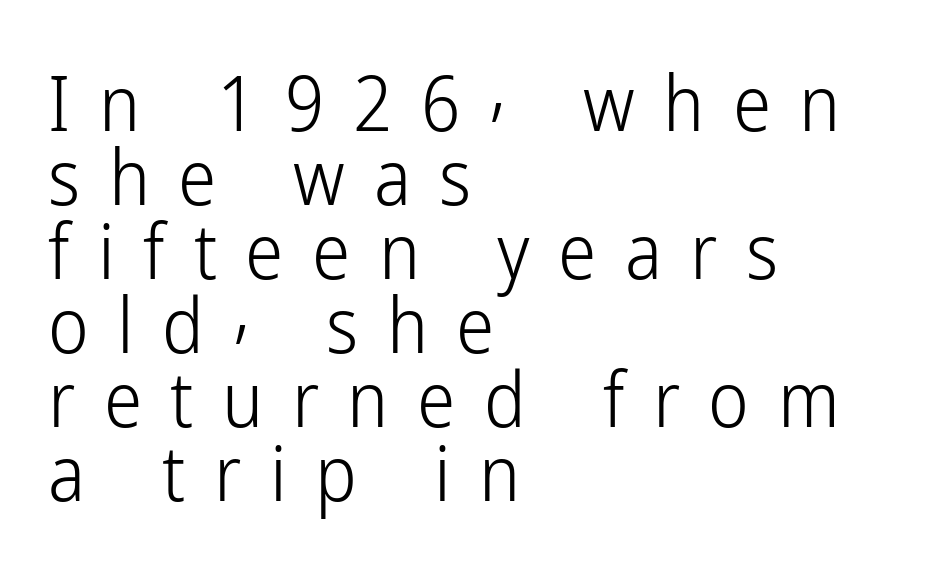
The image shows 77 px light, condensed sans-serif type, upright; set left-aligned, tight line spacing (0.96x), unusually wide letter spacing (+0.37 em), not underlined; low stroke contrast and a medium x-height.
